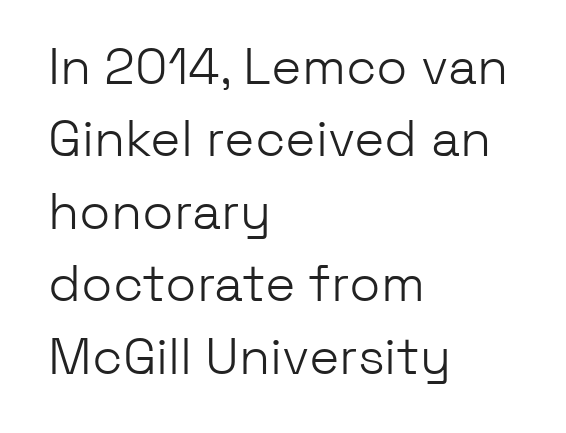
{"serif": "no", "italic": "no", "bold": "no", "weight": "light", "width": "normal", "stroke_contrast": "low", "x_height": "medium", "monospaced": "no", "underline": "no", "align": "left", "line_spacing": "normal", "line_spacing_ratio": 1.42, "letter_spacing": "normal", "letter_spacing_em": 0.0, "glyph_px": 51}
